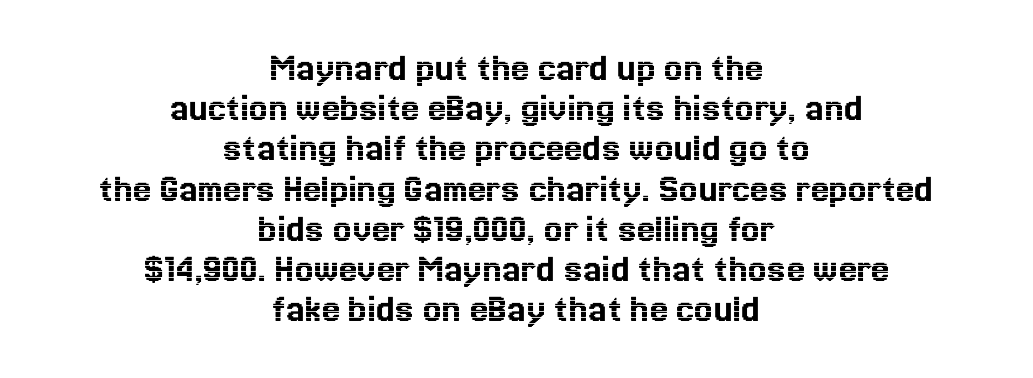
Q: Is the text italic (slanted)? A: No, it is upright.
Q: Is the text underlined? A: No.
Q: How is the paragraph aligned? A: Centered.
Q: Is the spacing between letters normal or unusually wide? A: Normal.
Q: Is the spacing between lines tight, normal or loose? A: Tight.
Q: Width (condensed, normal, or wide)? A: Normal.
Q: x-height? A: Medium.
Q: Monospaced? A: No.
